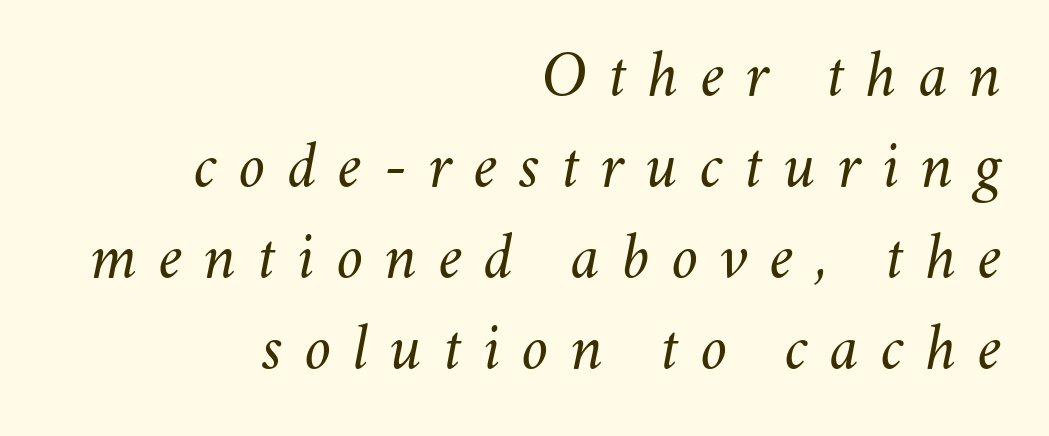
Q: Is the text bold? A: No.
Q: Is the text italic (slanted)? A: Yes, it leans right by about 11 degrees.
Q: Is the text underlined? A: No.
Q: How is the paragraph aligned? A: Right-aligned.
Q: Is the spacing between letters normal or unusually wide? A: Unusually wide.
Q: Is the spacing between lines tight, normal or loose? A: Normal.
Q: Width (condensed, normal, or wide)? A: Normal.
Q: Stroke contrast? A: Medium.
Q: x-height? A: Small.
Q: Monospaced? A: No.
